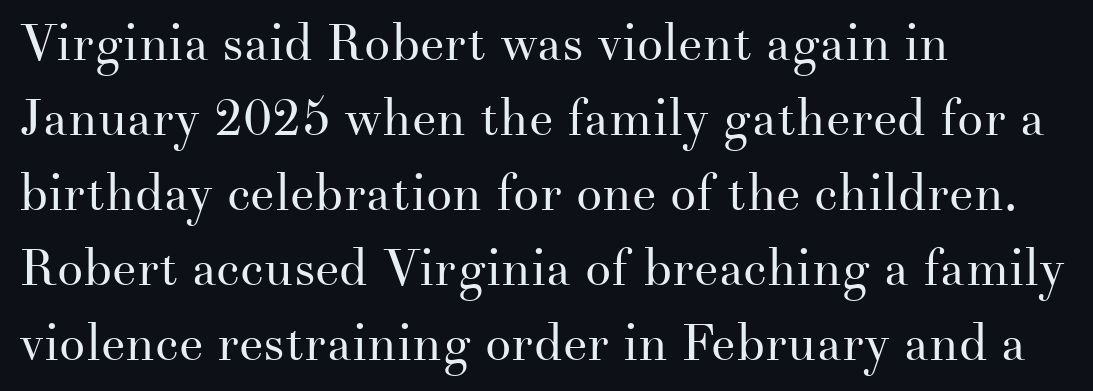
Q: Is the text bold? A: No.
Q: Is the text italic (slanted)? A: No, it is upright.
Q: Is the typeface a serif or a sans-serif typeface? A: Serif.
Q: Is the text underlined? A: No.
Q: How is the paragraph aligned? A: Left-aligned.
Q: Is the spacing between letters normal or unusually wide? A: Normal.
Q: Is the spacing between lines tight, normal or loose? A: Normal.
Q: Width (condensed, normal, or wide)? A: Normal.
Q: Stroke contrast? A: Medium.
Q: x-height? A: Small.
Q: Monospaced? A: No.
